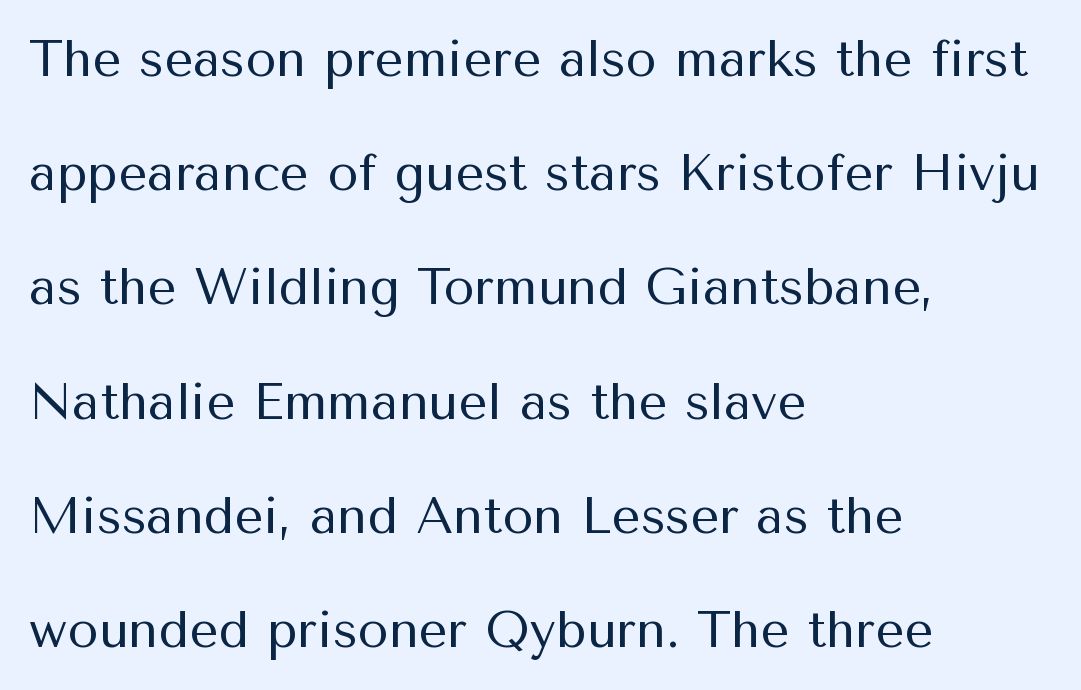
The rendering shows plain stroke endings on the letterforms — a sans-serif design. There is no visible air inserted between adjacent glyphs. Each letter keeps its own natural width here, so spacing adapts to shape. Every character sits straight up, as roman type does. Line spacing here is loose.
